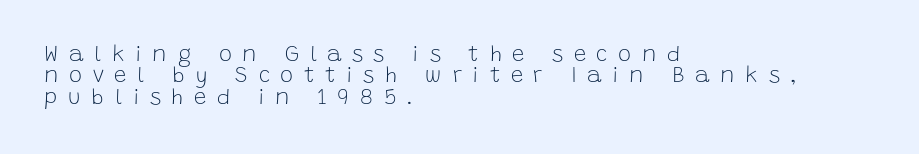
{"italic": "no", "bold": "no", "underline": "no", "align": "left", "line_spacing": "tight", "line_spacing_ratio": 0.97, "letter_spacing": "wide", "letter_spacing_em": 0.48, "glyph_px": 22}
